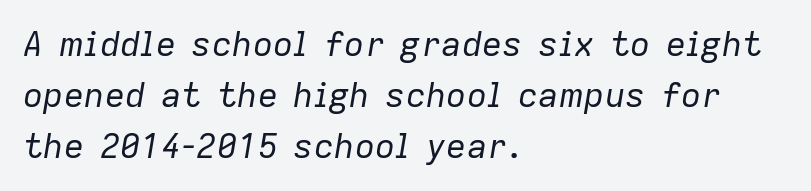
Q: Is the text bold? A: No.
Q: Is the text italic (slanted)? A: Yes, it leans right by about 9 degrees.
Q: Is the text underlined? A: No.
Q: How is the paragraph aligned? A: Left-aligned.
Q: Is the spacing between letters normal or unusually wide? A: Normal.
Q: Is the spacing between lines tight, normal or loose? A: Normal.
Q: Width (condensed, normal, or wide)? A: Normal.
Q: Stroke contrast? A: Low.
Q: x-height? A: Medium.
Q: Monospaced? A: No.
